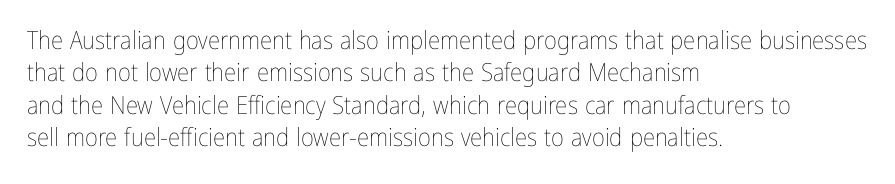
Q: Is the text bold? A: No.
Q: Is the text italic (slanted)? A: No, it is upright.
Q: Is the text underlined? A: No.
Q: How is the paragraph aligned? A: Left-aligned.
Q: Is the spacing between letters normal or unusually wide? A: Normal.
Q: Is the spacing between lines tight, normal or loose? A: Normal.
